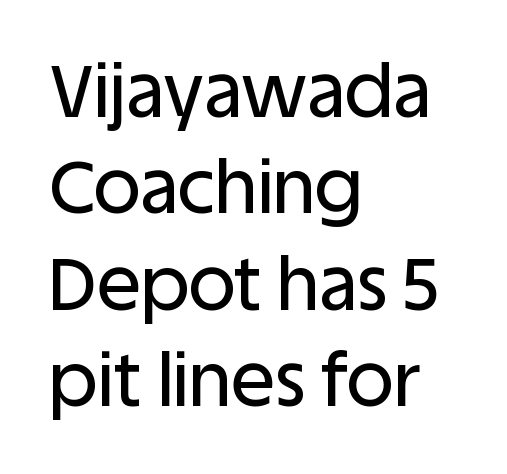
Q: Is the text italic (slanted)? A: No, it is upright.
Q: Is the typeface a serif or a sans-serif typeface? A: Sans-serif.
Q: Is the text underlined? A: No.
Q: How is the paragraph aligned? A: Left-aligned.
Q: Is the spacing between letters normal or unusually wide? A: Normal.
Q: Is the spacing between lines tight, normal or loose? A: Normal.
Q: Width (condensed, normal, or wide)? A: Normal.
Q: Stroke contrast? A: Low.
Q: x-height? A: Large.
Q: Monospaced? A: No.
